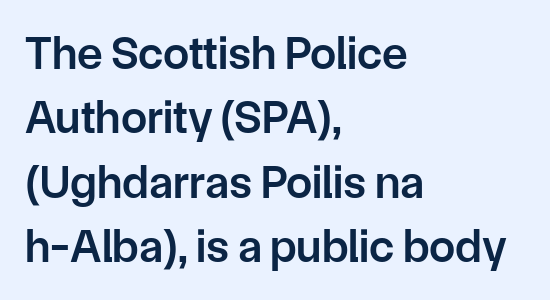
{"serif": "no", "italic": "no", "bold": "semi", "weight": "semibold", "width": "normal", "stroke_contrast": "low", "x_height": "medium", "monospaced": "no", "underline": "no", "align": "left", "line_spacing": "normal", "line_spacing_ratio": 1.37, "letter_spacing": "normal", "letter_spacing_em": 0.0, "glyph_px": 47}
